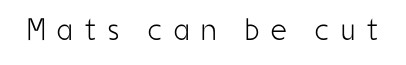
The image shows 31 px light, condensed sans-serif type, upright; set unusually wide letter spacing (+0.37 em), not underlined; low stroke contrast and a medium x-height.
